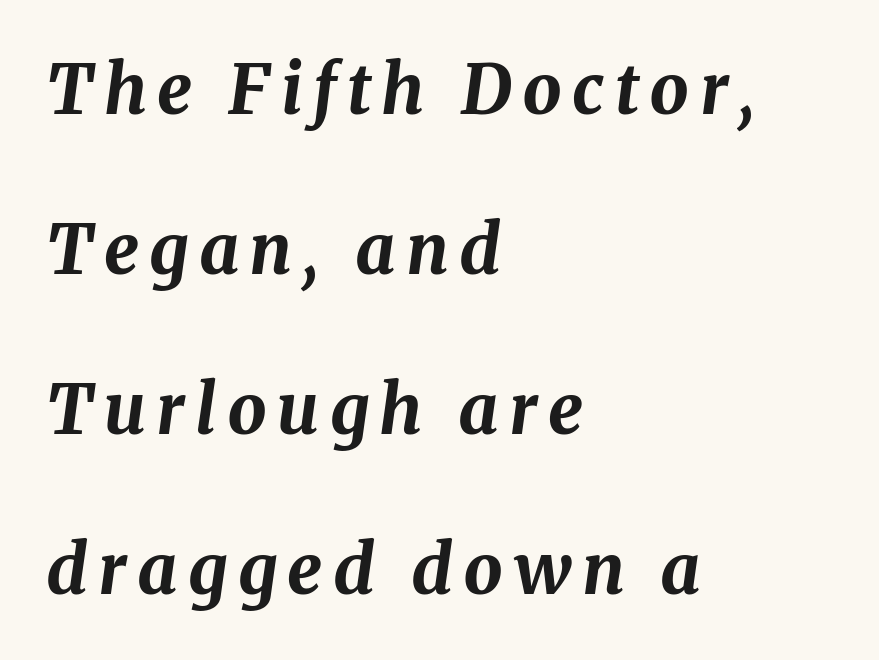
The rendering uses a large line-height, opening up the rows. Left-aligned paragraph, ragged on the right. Stroke thickness is high; the sample reads as a true bold. The space beneath each line is pristine and unruled. This is oblique type, the kind used for emphasis or titles. Each letter keeps its own natural width here, so spacing adapts to shape.
